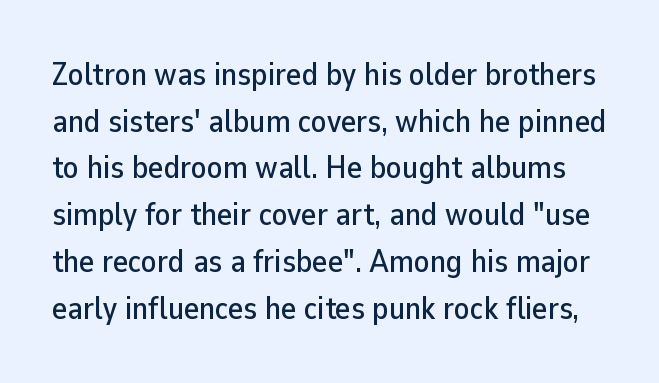
Q: Is the text italic (slanted)? A: No, it is upright.
Q: Is the typeface a serif or a sans-serif typeface? A: Sans-serif.
Q: Is the text underlined? A: No.
Q: Is the spacing between letters normal or unusually wide? A: Normal.
Q: Is the spacing between lines tight, normal or loose? A: Normal.
Q: Width (condensed, normal, or wide)? A: Normal.
Q: Stroke contrast? A: Low.
Q: x-height? A: Medium.
Q: Monospaced? A: No.
